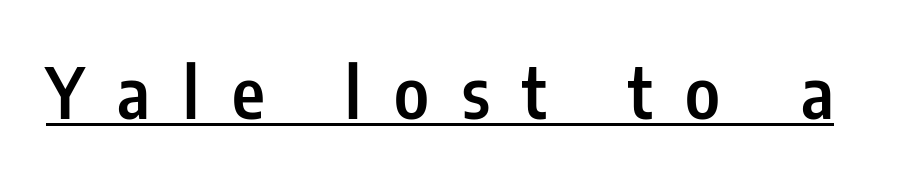
Proportional: the letters do not fall into vertical columns. Letter spacing: wide. Font category for this specimen: sans-serif. Descenders here cross a horizontal rule under the line. Ascenders rise straight up at ninety degrees.
